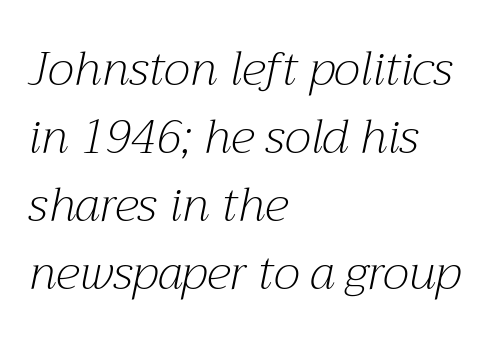
{"serif": "yes", "italic": "yes", "lean": "right", "slant_degrees": 12, "bold": "no", "weight": "light", "width": "normal", "stroke_contrast": "medium", "x_height": "medium", "monospaced": "no", "underline": "no", "align": "left", "line_spacing": "normal", "line_spacing_ratio": 1.45, "letter_spacing": "normal", "letter_spacing_em": 0.0, "glyph_px": 47}
